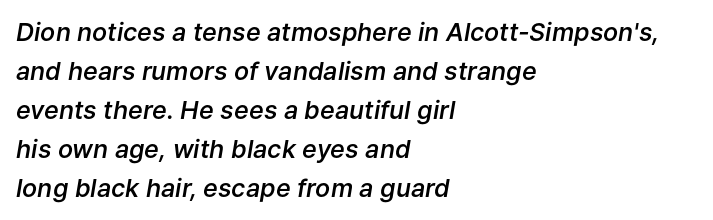
Q: Is the text bold? A: Semi-bold.
Q: Is the text italic (slanted)? A: Yes, it leans right by about 9 degrees.
Q: Is the text underlined? A: No.
Q: How is the paragraph aligned? A: Left-aligned.
Q: Is the spacing between letters normal or unusually wide? A: Normal.
Q: Is the spacing between lines tight, normal or loose? A: Normal.
